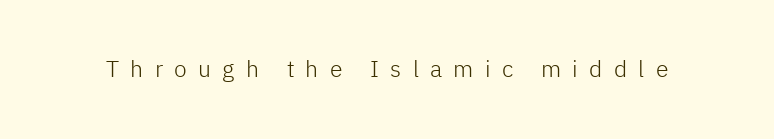
The baseline area is clear. The weight tops out at a normal text grade. Spacing between characters has been opened up far beyond the box default. Style check: upright.
